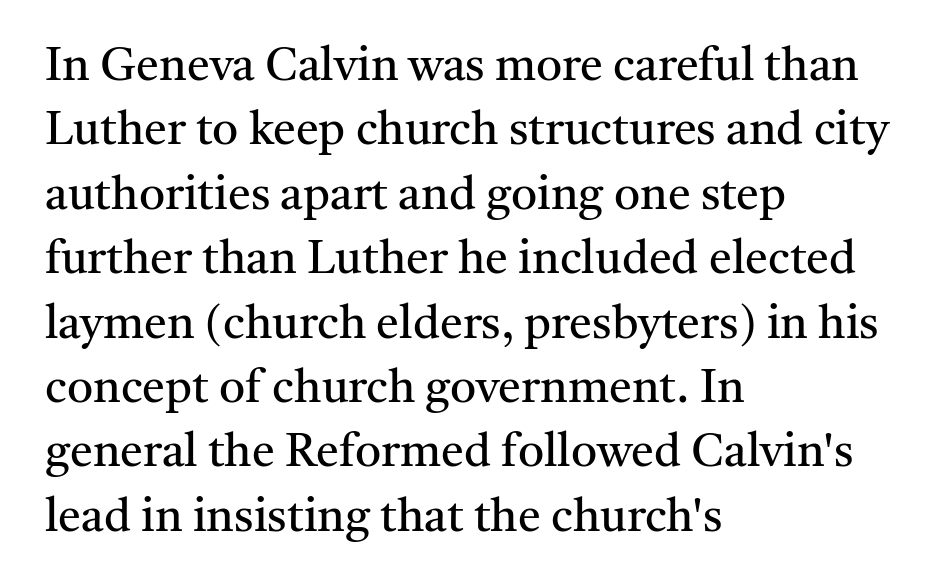
The image shows 46 px regular-weight serif type, upright; set left-aligned, normal line spacing (1.4x), normal letter spacing, not underlined; medium stroke contrast and a medium x-height.
